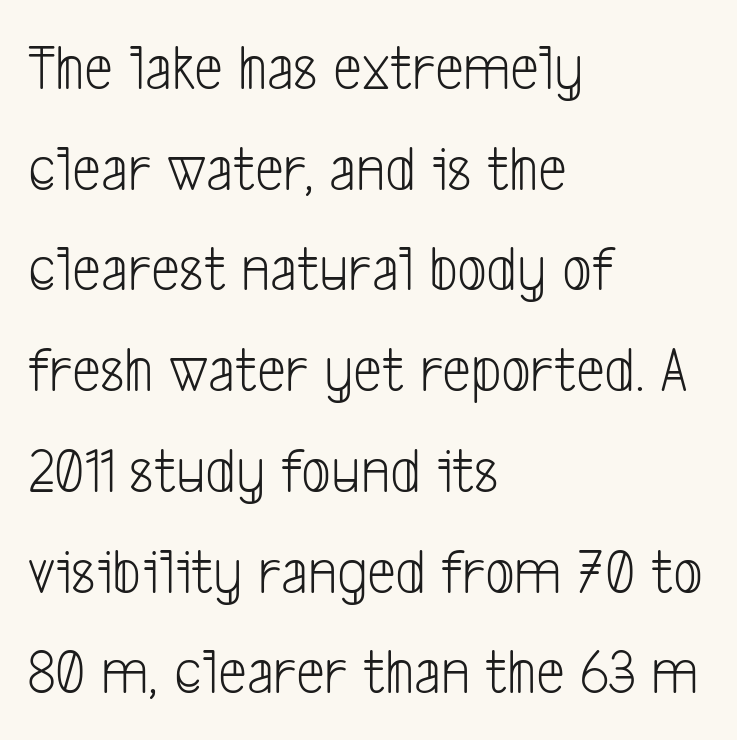
{"serif": "no", "bold": "no", "weight": "light", "width": "condensed", "stroke_contrast": "low", "x_height": "medium", "monospaced": "no", "underline": "no", "align": "left", "line_spacing": "normal", "line_spacing_ratio": 1.55, "letter_spacing": "normal", "letter_spacing_em": 0.0, "glyph_px": 65}
